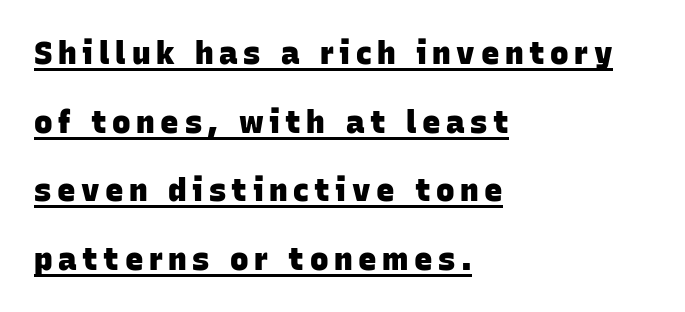
{"serif": "no", "bold": "yes", "weight": "heavy", "width": "normal", "stroke_contrast": "low", "x_height": "large", "monospaced": "no", "underline": "yes", "align": "left", "line_spacing": "loose", "line_spacing_ratio": 2.21, "glyph_px": 31}
